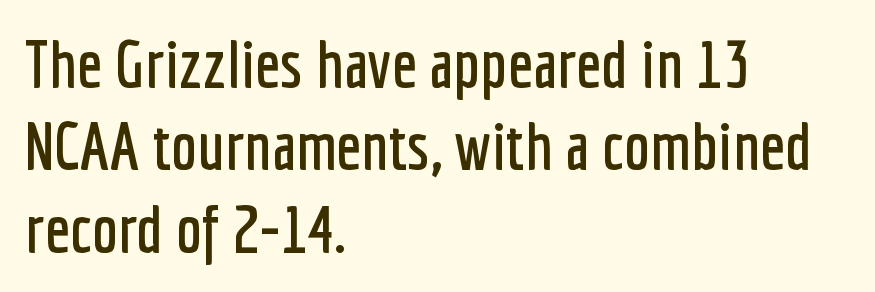
{"serif": "no", "italic": "no", "width": "condensed", "stroke_contrast": "low", "x_height": "medium", "monospaced": "no", "underline": "no", "align": "left", "line_spacing": "normal", "line_spacing_ratio": 1.25, "letter_spacing": "normal", "letter_spacing_em": 0.0, "glyph_px": 66}
